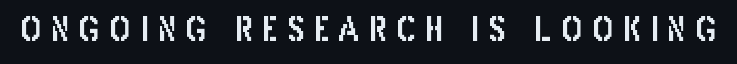
The image shows 33 px condensed sans-serif type, upright; set unusually wide letter spacing (+0.26 em), not underlined; low stroke contrast and a large x-height.
